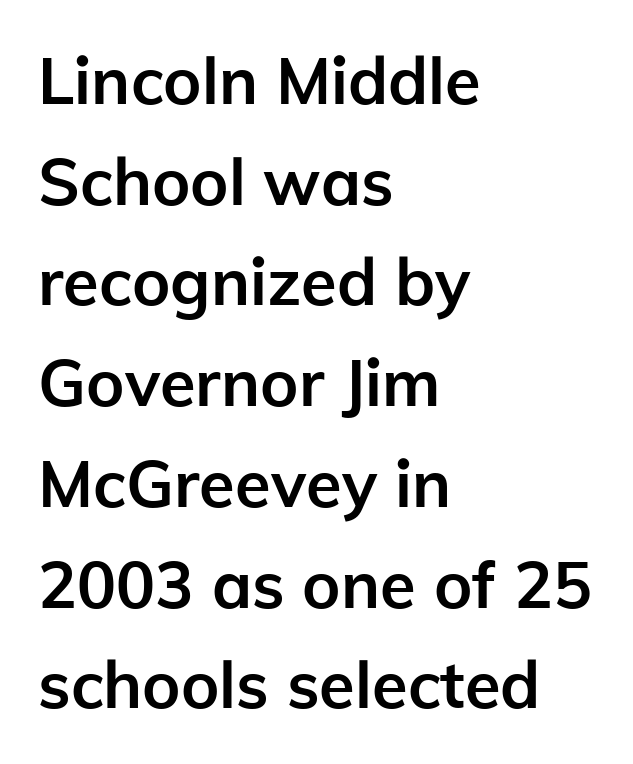
{"serif": "no", "italic": "no", "bold": "yes", "weight": "semibold", "width": "normal", "stroke_contrast": "low", "x_height": "medium", "monospaced": "no", "underline": "no", "align": "left", "line_spacing": "normal", "line_spacing_ratio": 1.55, "letter_spacing": "normal", "letter_spacing_em": 0.0, "glyph_px": 65}
